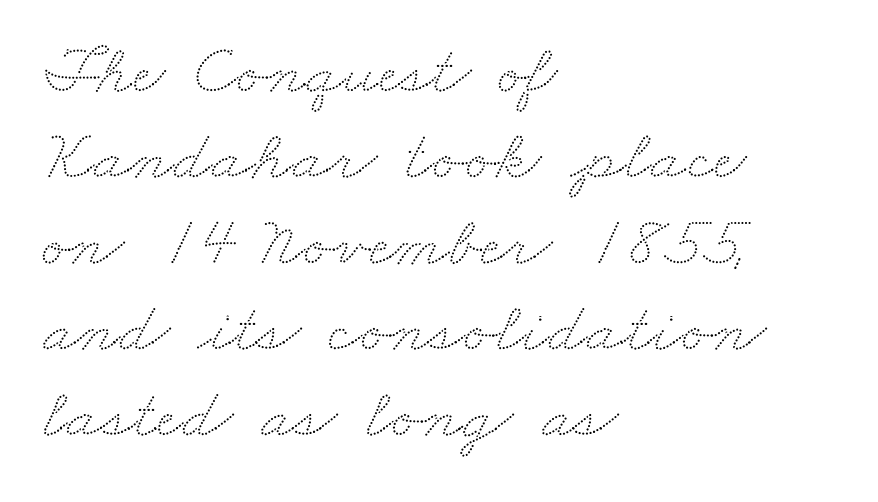
{"width": "wide", "stroke_contrast": "low", "x_height": "small", "monospaced": "no", "underline": "no", "align": "left", "line_spacing_ratio": 1.21, "letter_spacing": "normal", "letter_spacing_em": 0.0, "glyph_px": 71}
